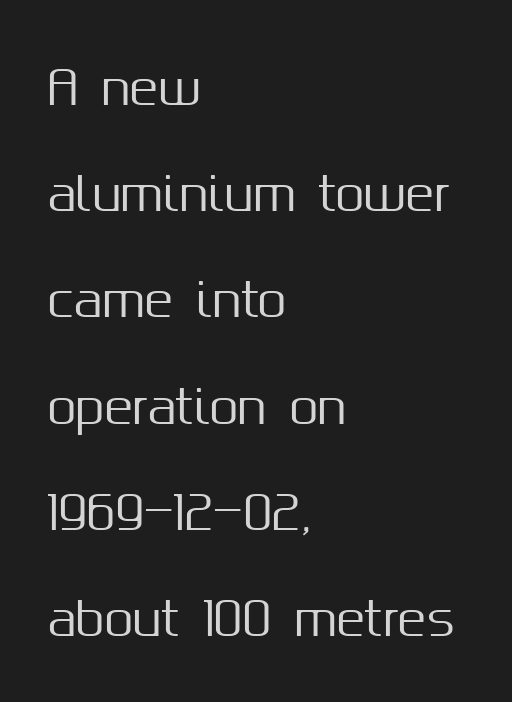
Q: Is the text italic (slanted)? A: No, it is upright.
Q: Is the typeface a serif or a sans-serif typeface? A: Sans-serif.
Q: Is the text underlined? A: No.
Q: How is the paragraph aligned? A: Left-aligned.
Q: Is the spacing between letters normal or unusually wide? A: Normal.
Q: Is the spacing between lines tight, normal or loose? A: Loose.
Q: Width (condensed, normal, or wide)? A: Normal.
Q: Stroke contrast? A: Medium.
Q: x-height? A: Medium.
Q: Monospaced? A: No.
